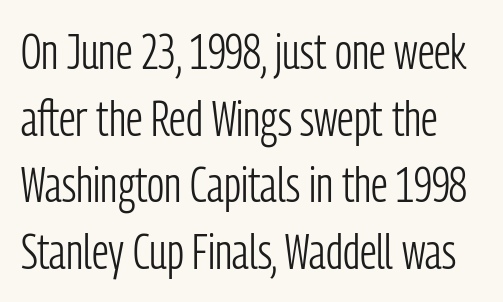
Q: Is the text bold? A: No.
Q: Is the text italic (slanted)? A: No, it is upright.
Q: Is the typeface a serif or a sans-serif typeface? A: Sans-serif.
Q: Is the text underlined? A: No.
Q: Is the spacing between letters normal or unusually wide? A: Normal.
Q: Is the spacing between lines tight, normal or loose? A: Normal.
Q: Width (condensed, normal, or wide)? A: Condensed.
Q: Stroke contrast? A: Low.
Q: x-height? A: Medium.
Q: Monospaced? A: No.
